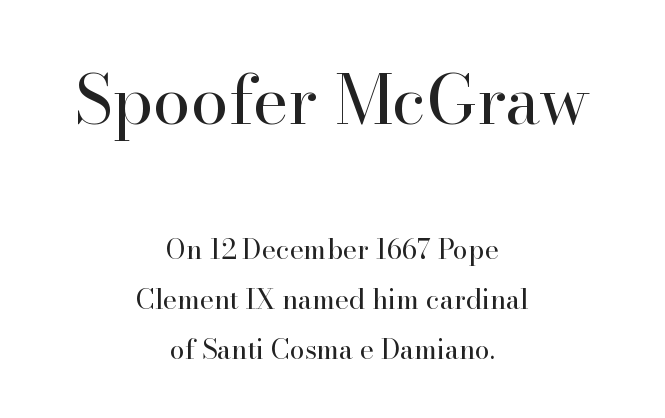
The image shows 68 px regular-weight serif type, upright; set centered, line spacing 1.86x, normal letter spacing, not underlined; the first (top) block is 2.52x larger; high stroke contrast and a small x-height.
